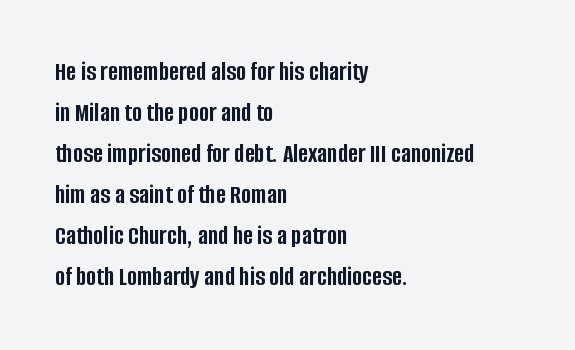
The image shows 27 px bold type, upright; set left-aligned, normal line spacing (1.52x), normal letter spacing, not underlined.
